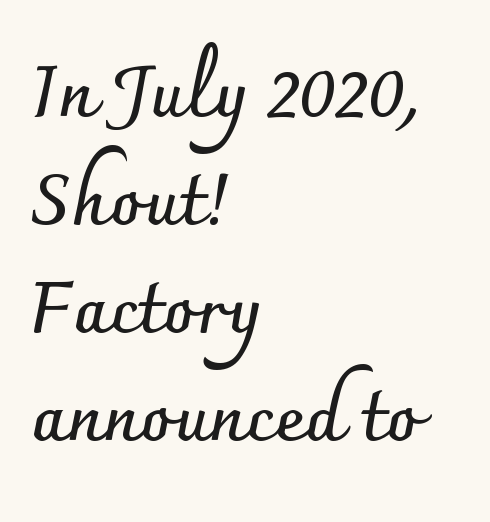
The image shows 72 px semibold sans-serif type; set left-aligned, normal line spacing (1.5x), normal letter spacing, not underlined; low stroke contrast and a small x-height.
